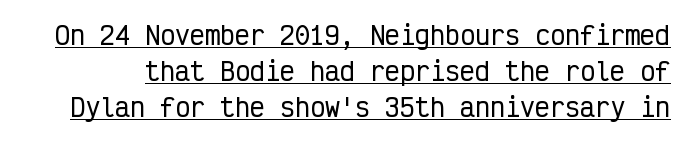
Q: Is the text italic (slanted)? A: No, it is upright.
Q: Is the text underlined? A: Yes.
Q: Is the spacing between letters normal or unusually wide? A: Normal.
Q: Is the spacing between lines tight, normal or loose? A: Normal.
